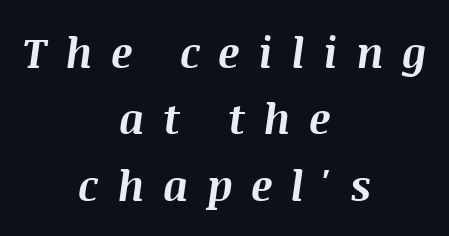
Q: Is the text bold? A: Yes.
Q: Is the text italic (slanted)? A: Yes, it leans right by about 8 degrees.
Q: Is the text underlined? A: No.
Q: How is the paragraph aligned? A: Centered.
Q: Is the spacing between letters normal or unusually wide? A: Unusually wide.
Q: Is the spacing between lines tight, normal or loose? A: Normal.
Q: Width (condensed, normal, or wide)? A: Normal.
Q: Stroke contrast? A: Medium.
Q: x-height? A: Large.
Q: Monospaced? A: No.
